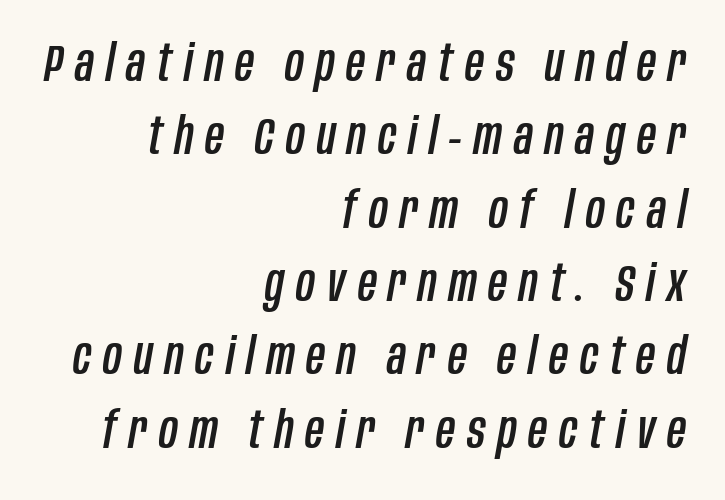
The space between consecutive lines is moderate. Clear beneath every line of the passage. These lines are set flush right with a ragged left edge. This rendering widens character spacing well past its baseline value. Spacing verdict: proportional, widths tailored to each character.
